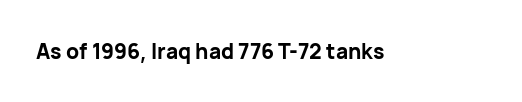
Q: Is the text bold? A: Yes.
Q: Is the text italic (slanted)? A: No, it is upright.
Q: Is the text underlined? A: No.
Q: Is the spacing between letters normal or unusually wide? A: Normal.
